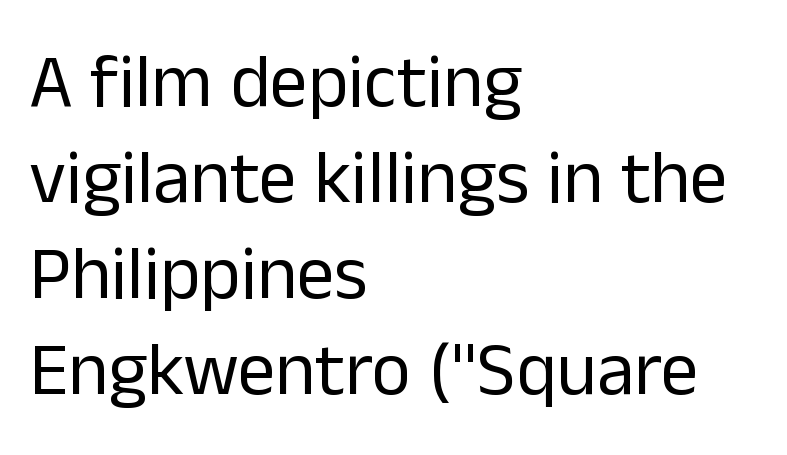
The image shows 75 px regular-weight sans-serif type, upright; set left-aligned, normal line spacing (1.28x), normal letter spacing, not underlined; low stroke contrast and a medium x-height.
